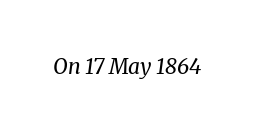
Q: Is the text bold? A: No.
Q: Is the text italic (slanted)? A: Yes, it leans right by about 8 degrees.
Q: Is the text underlined? A: No.
Q: Is the spacing between letters normal or unusually wide? A: Normal.
